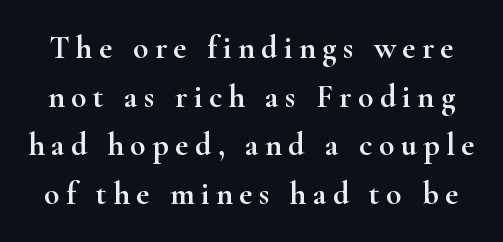
The image shows 32 px wide serif type, upright; set normal line spacing (1.52x), unusually wide letter spacing (+0.2 em), not underlined; high stroke contrast and a small x-height.
